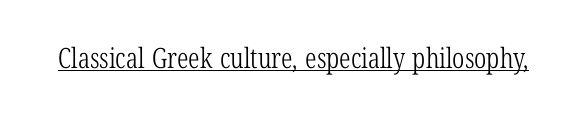
Q: Is the text bold? A: No.
Q: Is the text italic (slanted)? A: No, it is upright.
Q: Is the typeface a serif or a sans-serif typeface? A: Serif.
Q: Is the text underlined? A: Yes.
Q: Is the spacing between letters normal or unusually wide? A: Normal.
Q: Width (condensed, normal, or wide)? A: Condensed.
Q: Stroke contrast? A: Low.
Q: x-height? A: Medium.
Q: Monospaced? A: No.
